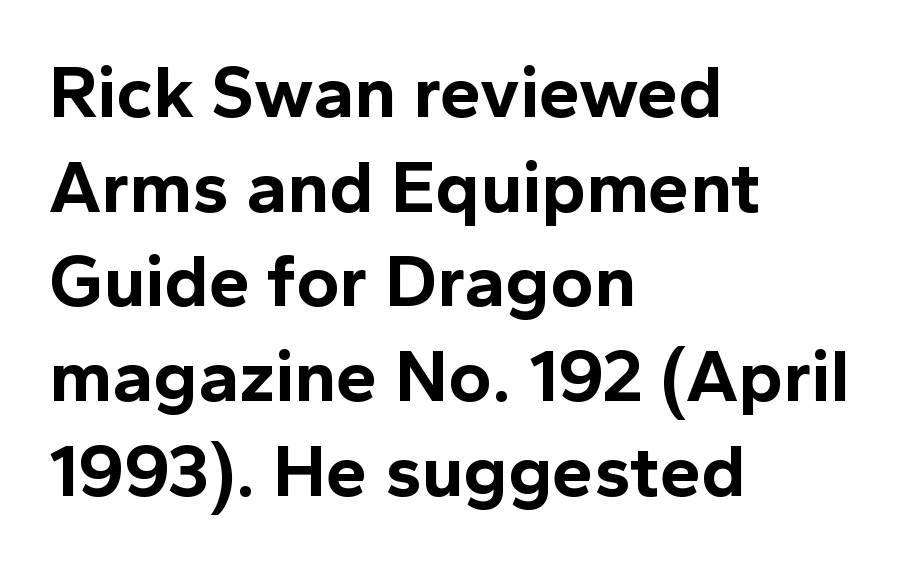
Q: Is the text bold? A: Yes.
Q: Is the text italic (slanted)? A: No, it is upright.
Q: Is the typeface a serif or a sans-serif typeface? A: Sans-serif.
Q: Is the text underlined? A: No.
Q: How is the paragraph aligned? A: Left-aligned.
Q: Is the spacing between letters normal or unusually wide? A: Normal.
Q: Is the spacing between lines tight, normal or loose? A: Normal.
Q: Width (condensed, normal, or wide)? A: Normal.
Q: x-height? A: Medium.
Q: Monospaced? A: No.
